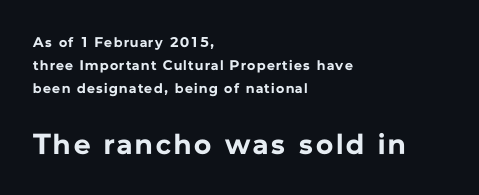
Plain, unruled lines of type. Pretty heavy lettering here — definitely bold. Of the two passages, the one underneath uses the larger point size. You could not count columns in this text — the font is proportionally spaced.
